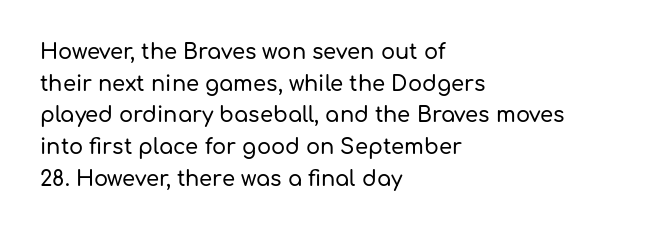
Q: Is the text italic (slanted)? A: No, it is upright.
Q: Is the text underlined? A: No.
Q: How is the paragraph aligned? A: Left-aligned.
Q: Is the spacing between letters normal or unusually wide? A: Normal.
Q: Is the spacing between lines tight, normal or loose? A: Normal.
